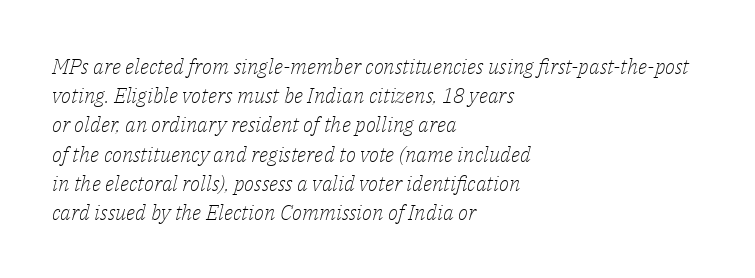
Q: Is the text bold? A: No.
Q: Is the text italic (slanted)? A: Yes, it leans right by about 14 degrees.
Q: Is the text underlined? A: No.
Q: How is the paragraph aligned? A: Left-aligned.
Q: Is the spacing between letters normal or unusually wide? A: Normal.
Q: Is the spacing between lines tight, normal or loose? A: Normal.
